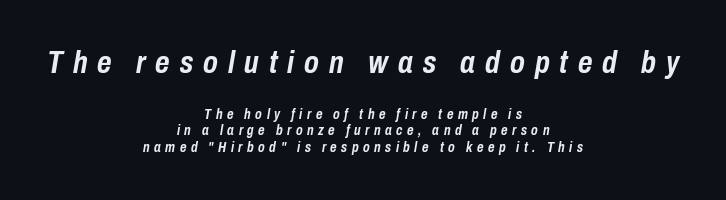
{"italic": "yes", "lean": "right", "slant_degrees": 10, "bold": "yes", "weight": "semibold", "width": "condensed", "stroke_contrast": "low", "x_height": "medium", "monospaced": "no", "underline": "no", "align": "center", "line_spacing_ratio": 1.17, "letter_spacing": "wide", "letter_spacing_em": 0.32, "larger_block": "first", "size_ratio": 2.21, "glyph_px": 31}
